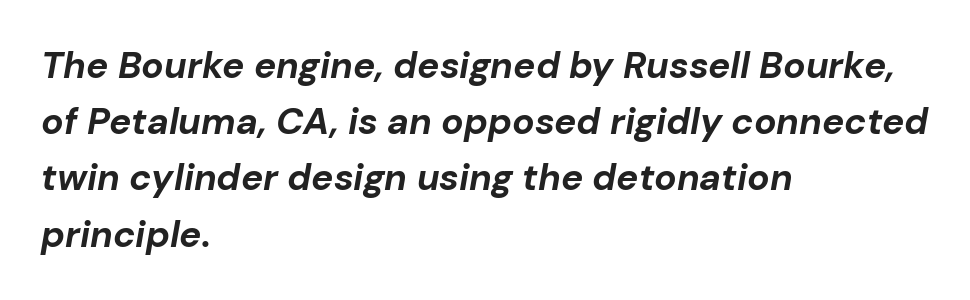
The image shows 37 px bold type, italic (leaning right); set left-aligned, normal line spacing (1.52x), normal letter spacing, not underlined; low stroke contrast and a medium x-height.
